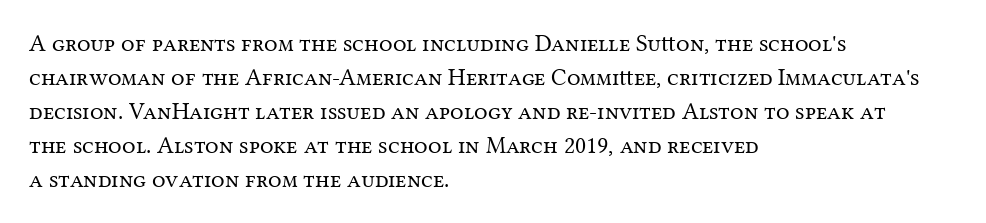
Just letters on the line, the space beneath them empty. The lines sit at an ordinary, default distance from one another. Reading down the block, your eye returns to a fixed left position each line. Think standard paragraph weight, or any step lighter than that.
